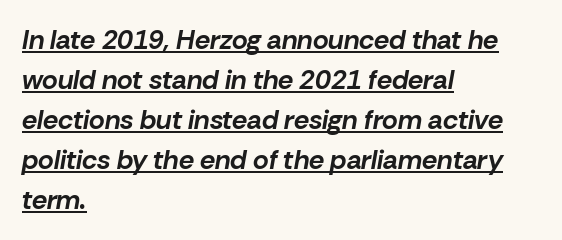
Q: Is the text bold? A: Yes.
Q: Is the text italic (slanted)? A: Yes, it leans right by about 10 degrees.
Q: Is the text underlined? A: Yes.
Q: How is the paragraph aligned? A: Left-aligned.
Q: Is the spacing between letters normal or unusually wide? A: Normal.
Q: Is the spacing between lines tight, normal or loose? A: Normal.
